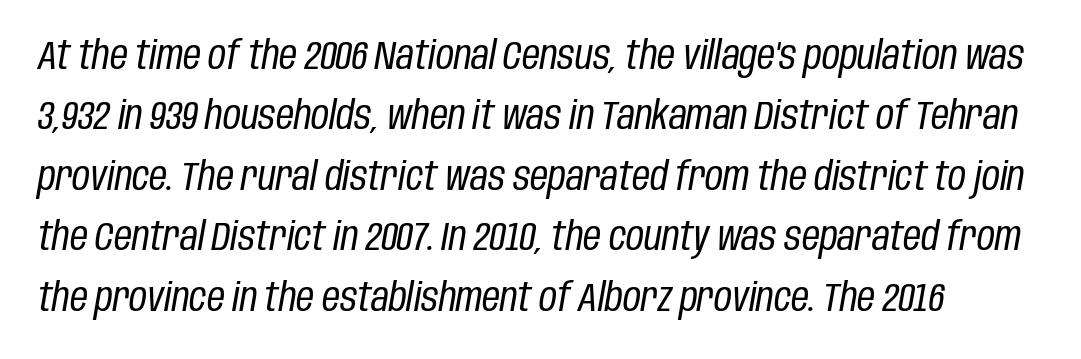
The image shows 39 px regular-weight, condensed type, italic (leaning right); set normal line spacing (1.55x), normal letter spacing, not underlined; low stroke contrast and a large x-height.
